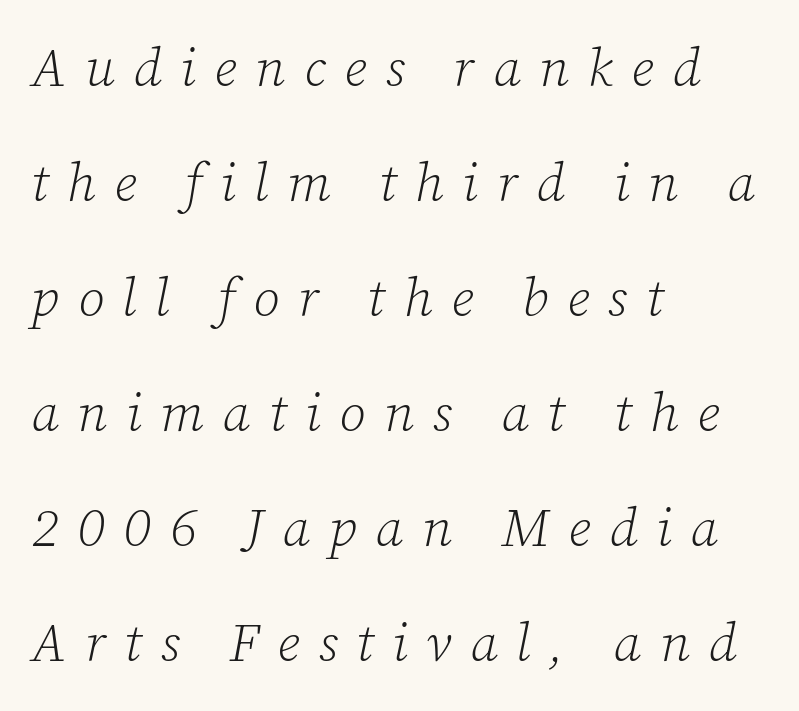
The image shows 53 px light serif type, italic (leaning right); set left-aligned, loose line spacing (2.17x), unusually wide letter spacing (+0.35 em), not underlined; low stroke contrast and a medium x-height.
